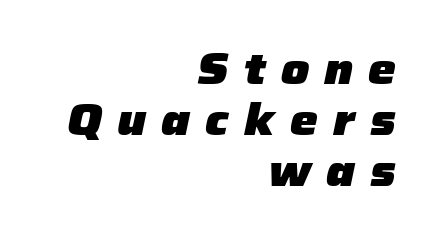
The image shows 44 px heavy type, italic (leaning right); set right-aligned, line spacing 1.16x, unusually wide letter spacing (+0.34 em), not underlined; low stroke contrast and a medium x-height.
